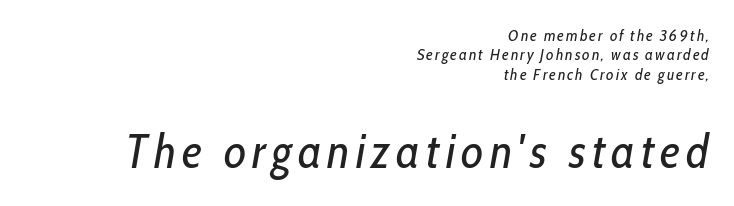
Q: Is the text bold? A: No.
Q: Is the text italic (slanted)? A: Yes, it leans right by about 10 degrees.
Q: Is the text underlined? A: No.
Q: How is the paragraph aligned? A: Right-aligned.
Q: Which block of text is set in a larger size, the first (top) or the second (bottom)? A: The second (bottom) one.
Q: Width (condensed, normal, or wide)? A: Condensed.
Q: Stroke contrast? A: Low.
Q: x-height? A: Medium.
Q: Monospaced? A: No.
